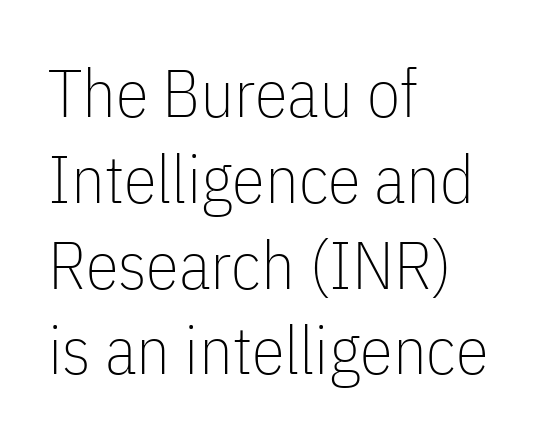
A student would call this left alignment; a typographer would say flush left, rag right. Tall strokes in this sample are plumb rather than angled. Type style note: lacks serifs. The strip under each line holds only bare page.
